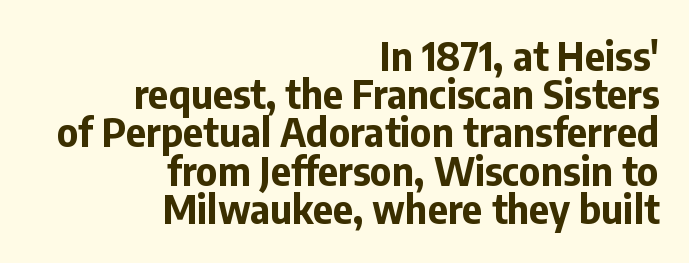
{"serif": "no", "italic": "no", "bold": "yes", "weight": "bold", "width": "normal", "stroke_contrast": "low", "x_height": "medium", "monospaced": "no", "underline": "no", "align": "right", "line_spacing": "tight", "line_spacing_ratio": 0.98, "letter_spacing": "normal", "letter_spacing_em": 0.0, "glyph_px": 39}
